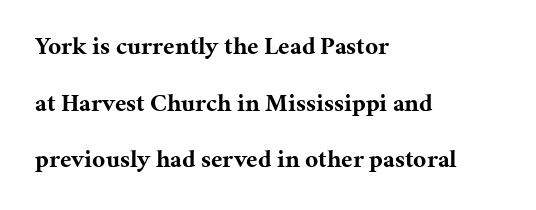
Notice how the passage keeps a crisp vertical edge on the left only. Glyph-to-glyph distance matches everyday printed text. Does the weight exceed regular? Yes, all the way to bold. Leading is clearly above the norm, producing a sparse column.
